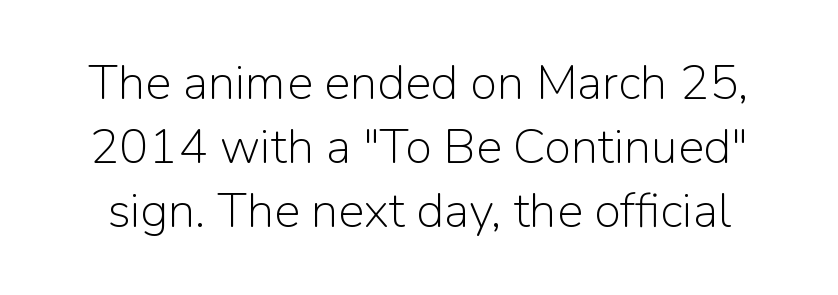
Q: Is the text bold? A: No.
Q: Is the text italic (slanted)? A: No, it is upright.
Q: Is the typeface a serif or a sans-serif typeface? A: Sans-serif.
Q: Is the text underlined? A: No.
Q: Is the spacing between letters normal or unusually wide? A: Normal.
Q: Is the spacing between lines tight, normal or loose? A: Normal.
Q: Width (condensed, normal, or wide)? A: Normal.
Q: Stroke contrast? A: Low.
Q: x-height? A: Medium.
Q: Monospaced? A: No.
